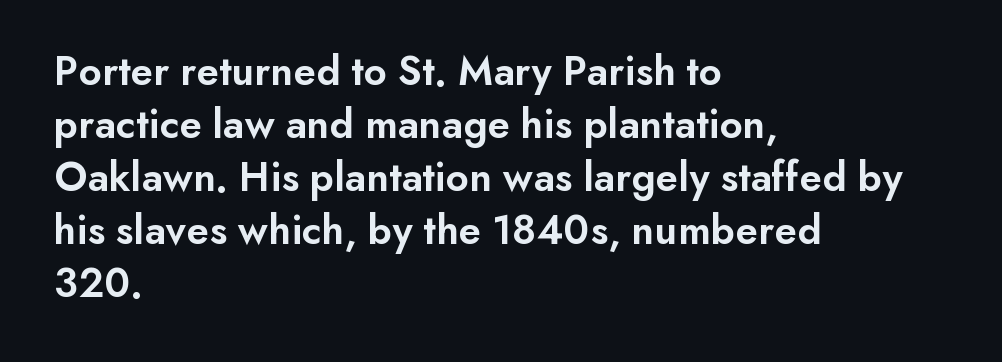
Students, this is semibold: more ink than regular, less than bold. Vertical strokes here are truly vertical. The horizontal fit of the characters is conventional and even. Compared with a centered layout, this one pins lines to the left instead. You could not count columns in this text — the font is proportionally spaced. This is sans-serif lettering, the kind often seen on screens and signage.
